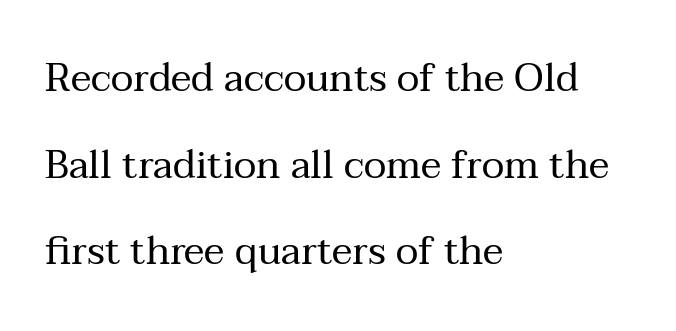
{"serif": "yes", "italic": "no", "bold": "no", "weight": "regular", "width": "normal", "stroke_contrast": "medium", "x_height": "medium", "monospaced": "no", "underline": "no", "align": "left", "line_spacing": "loose", "line_spacing_ratio": 2.22, "letter_spacing": "normal", "letter_spacing_em": 0.0, "glyph_px": 39}
